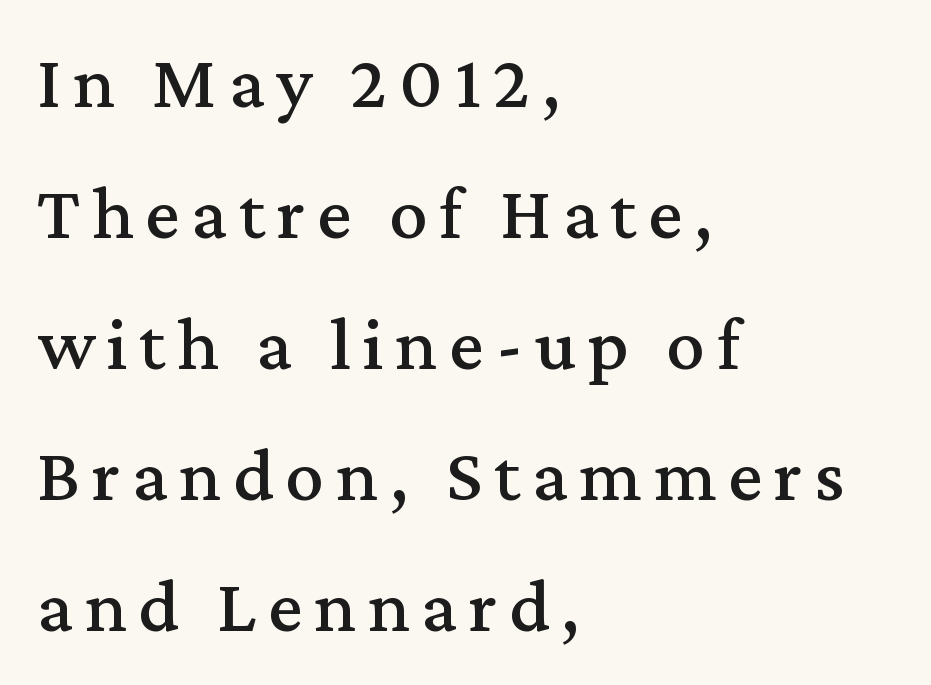
Each letter's strokes conclude with small projecting serifs. Anything drawn beneath the words? Only blank space. Vertical strokes here are truly vertical. Each line starts at the same left margin while the right side varies.
